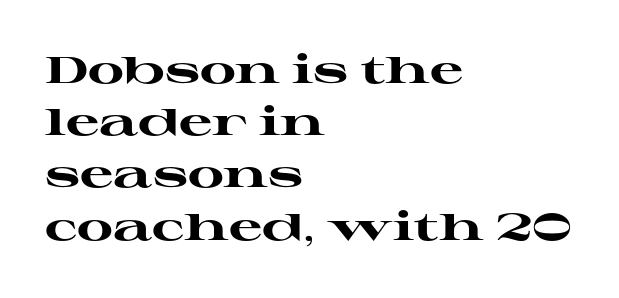
{"serif": "yes", "italic": "no", "bold": "yes", "weight": "heavy", "width": "wide", "stroke_contrast": "high", "x_height": "medium", "monospaced": "no", "underline": "no", "align": "left", "line_spacing": "normal", "line_spacing_ratio": 1.41, "letter_spacing": "normal", "letter_spacing_em": 0.0, "glyph_px": 37}
